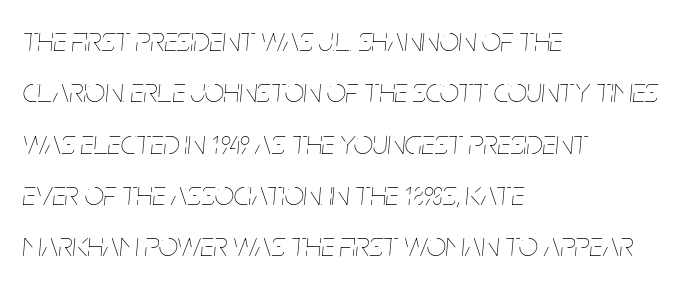
{"italic": "yes", "lean": "right", "slant_degrees": 5, "bold": "no", "weight": "thin", "width": "condensed", "stroke_contrast": "low", "x_height": "large", "monospaced": "no", "underline": "no", "align": "left", "line_spacing": "normal", "line_spacing_ratio": 1.51, "letter_spacing": "normal", "letter_spacing_em": 0.0, "glyph_px": 34}
